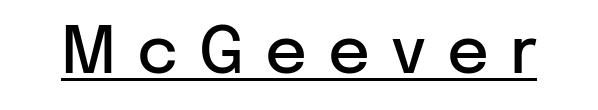
In terms of letterform style, serifs are entirely absent. The rendering uses a semibold face; strokes are thickened but not to full bold. Each letter keeps its own natural width here, so spacing adapts to shape. This rendering widens character spacing well past its baseline value. Looks like someone drew a line under every word here. The lettering stays uniformly vertical, giving the passage a roman look.
